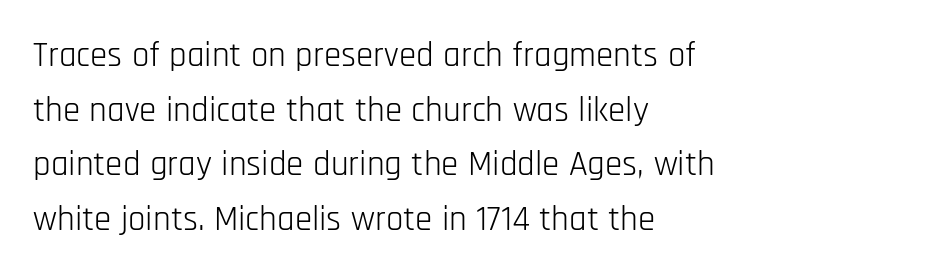
{"serif": "no", "italic": "no", "bold": "no", "weight": "light", "width": "condensed", "stroke_contrast": "low", "x_height": "large", "monospaced": "no", "underline": "no", "align": "left", "line_spacing": "normal", "line_spacing_ratio": 1.56, "letter_spacing": "normal", "letter_spacing_em": 0.0, "glyph_px": 35}
